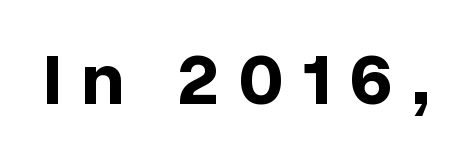
{"serif": "no", "italic": "no", "bold": "yes", "weight": "bold", "width": "normal", "stroke_contrast": "low", "x_height": "medium", "monospaced": "no", "underline": "no", "letter_spacing": "wide", "letter_spacing_em": 0.26, "glyph_px": 74}
